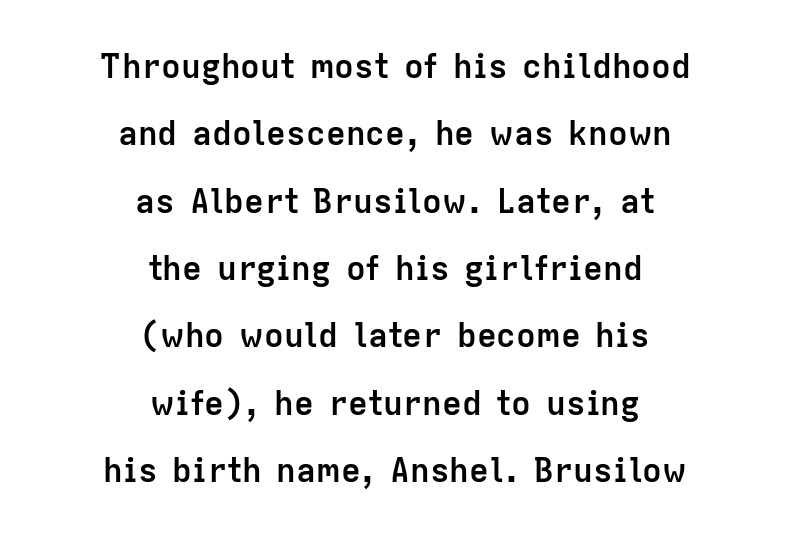
{"serif": "no", "italic": "no", "bold": "yes", "weight": "semibold", "width": "normal", "stroke_contrast": "low", "x_height": "medium", "monospaced": "no", "underline": "no", "align": "center", "line_spacing": "loose", "line_spacing_ratio": 2.04, "letter_spacing": "normal", "letter_spacing_em": 0.0, "glyph_px": 33}
